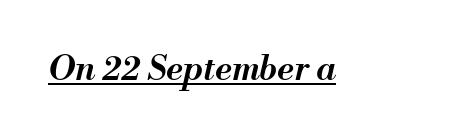
Q: Is the text bold? A: Semi-bold.
Q: Is the text italic (slanted)? A: Yes, it leans right by about 13 degrees.
Q: Is the text underlined? A: Yes.
Q: Is the spacing between letters normal or unusually wide? A: Normal.
Q: Width (condensed, normal, or wide)? A: Normal.
Q: Stroke contrast? A: Medium.
Q: x-height? A: Small.
Q: Monospaced? A: No.
